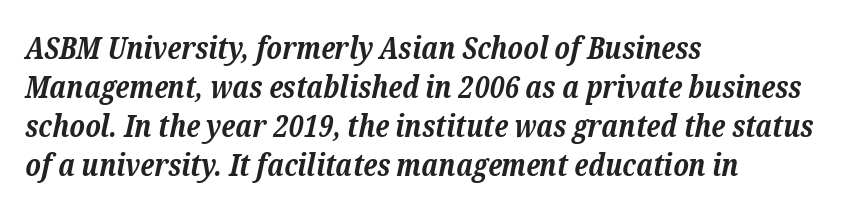
The image shows 31 px bold serif type, italic (leaning right); set left-aligned, normal line spacing (1.26x), normal letter spacing, not underlined; low stroke contrast and a medium x-height.
